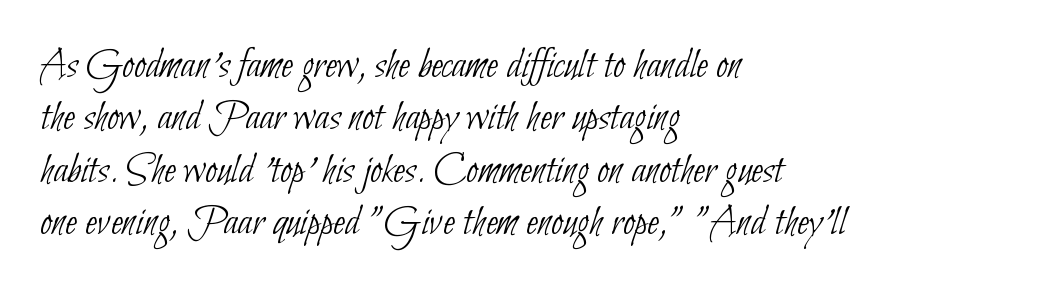
The image shows 43 px thin, condensed sans-serif type; set left-aligned, line spacing 1.22x, normal letter spacing, not underlined; low stroke contrast and a small x-height.
